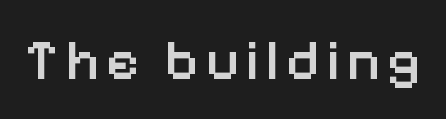
The image shows 57 px semibold sans-serif type, upright; set not underlined; low stroke contrast and a medium x-height.
